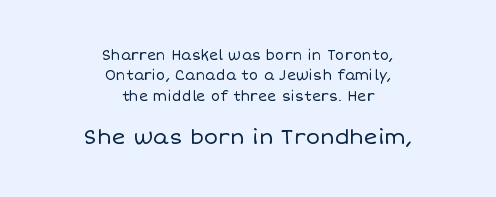
{"italic": "no", "bold": "no", "underline": "no", "align": "center", "line_spacing": "normal", "line_spacing_ratio": 1.45, "letter_spacing": "normal", "letter_spacing_em": 0.0, "larger_block": "second", "size_ratio": 1.5, "glyph_px": 21}
